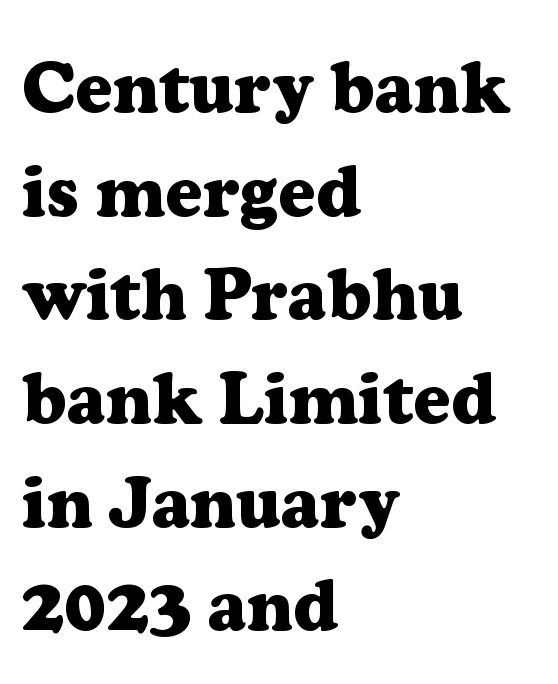
The gap between lines stays unmarked. Line starts are locked; line ends wander. This rendering leaves character spacing at its baseline value. These lines are composed in type with serifs.
